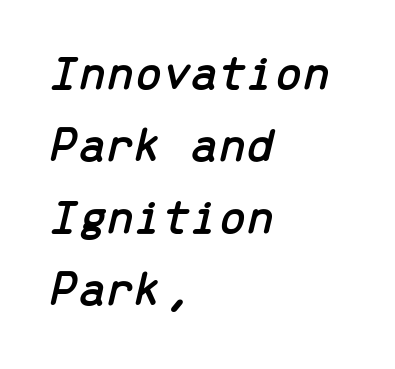
{"italic": "yes", "lean": "right", "slant_degrees": 13, "width": "normal", "stroke_contrast": "low", "x_height": "medium", "monospaced": "yes", "underline": "no", "align": "left", "line_spacing": "normal", "line_spacing_ratio": 1.44, "letter_spacing": "normal", "letter_spacing_em": 0.0, "glyph_px": 50}
